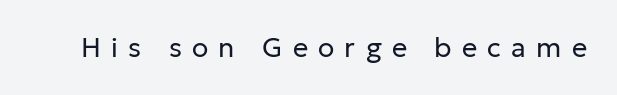
The words here are not underlined. How are the letters spaced? Widely, with obvious added tracking. On a weight scale, this lands at 450 or below. Italic? Not at all — the glyphs are vertical.
